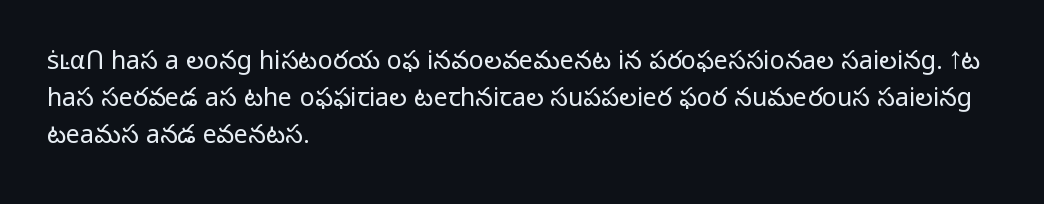
Each new line begins a customary step beneath the previous one. In CSS terms this would be text-align: left. Every character sits straight up, as roman type does. Inter-character spacing is left at the font's built-in metrics.
